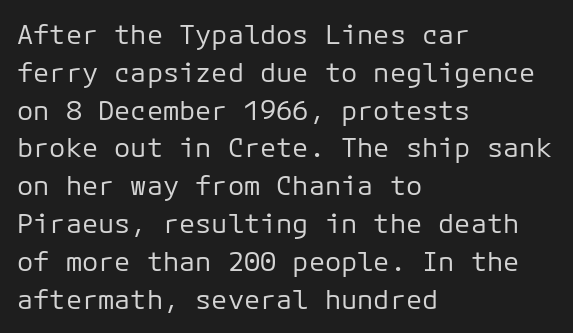
Short note: letters normally spaced. These lines are set flush left with a ragged right edge. The passage shown is not bold in any degree. Rows of type keep a routine distance in the vertical direction. This is the regular roman posture of the typeface.
